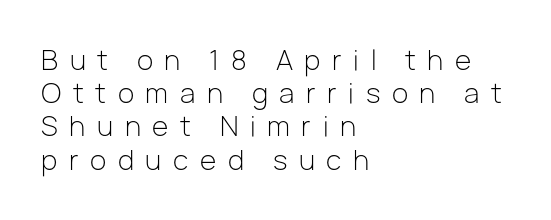
In CSS terms this would be text-align: left. Is there any slant? The stems are plumb. Nobody drew a line under any word here. The line texture is sparse and dotted thanks to wide tracking. On a weight scale, this lands at 450 or below.
